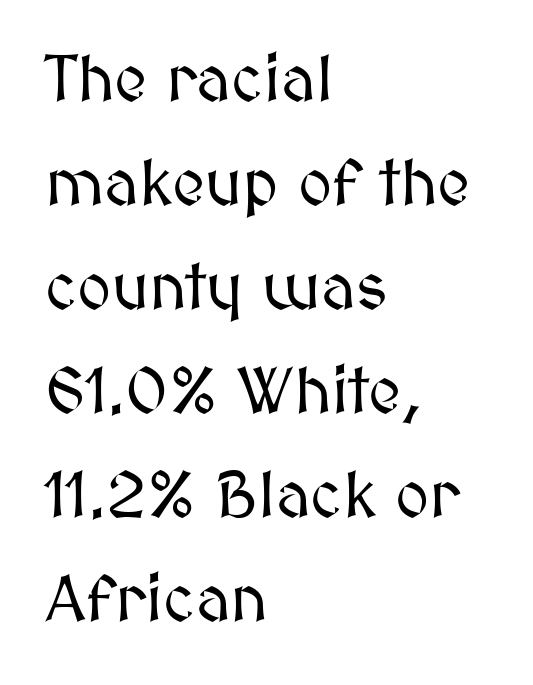
{"italic": "no", "width": "normal", "stroke_contrast": "medium", "x_height": "medium", "monospaced": "no", "underline": "no", "align": "left", "line_spacing": "normal", "line_spacing_ratio": 1.6, "letter_spacing": "normal", "letter_spacing_em": 0.0, "glyph_px": 65}
